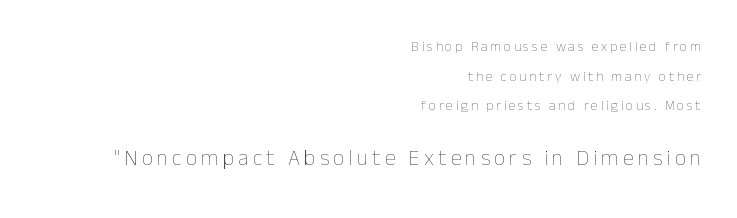
Baseline-to-baseline distance is far greater than the letter height. The area under the type is left untouched. Between these two stacked blocks, the lower one wins on size. Italic? Not at all — the glyphs are vertical. The font sits on the lighter half of the weight spectrum, regular included.
